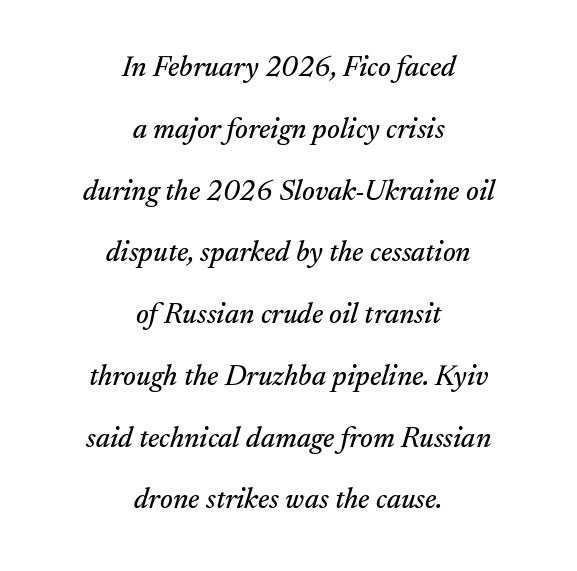
Here the designer chose a conventional face with non-uniform glyph widths. Honestly, there is no underline to notice here at all. The rendering shows small feet on the letterforms — a serif design. Horizontal alignment here is central, giving a formal, balanced look.
